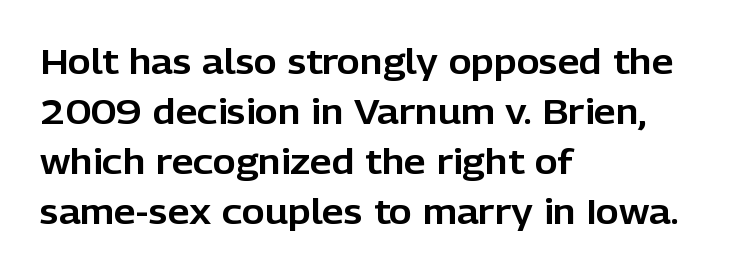
The passage shown is typed in a proportional face where columns would drift. No word sits above an underline. The lines are quadded left. The typography opts for an upright posture over an oblique one. Unlike a traditional serif, this face leaves its strokes unadorned. One glance says typical: line gaps are just what's usual.
